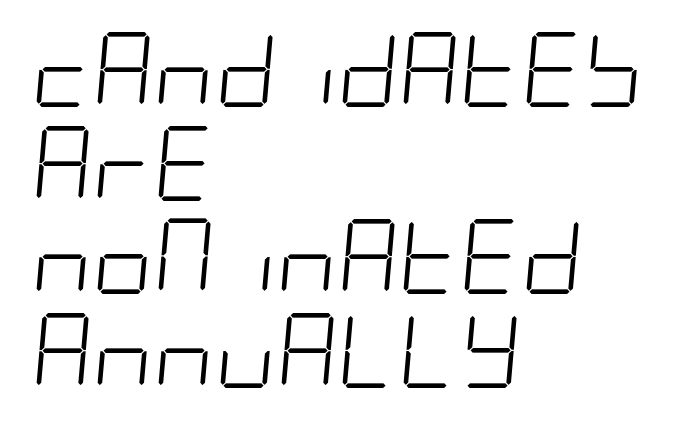
Leftover space on each line is placed entirely after the last word. Glance below the letters and you will spot only blank space. What's the leading like? Ordinary, nothing unusual. The typography opts for an oblique posture over an upright one. Bold? No — there's no thickening of the strokes.
